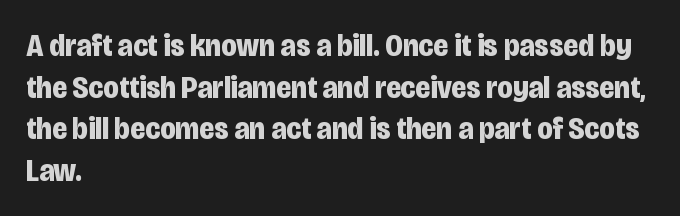
Every stem runs plumb, perpendicular to the baseline. The passage shown is typeset with a sans-serif family. Compared with typical body copy, the letter spacing here is the same. Look at the stroke-to-counter ratio: heavy, a bold. This block has exactly the height ordinary leading produces. Lines of text with bare space underneath.
